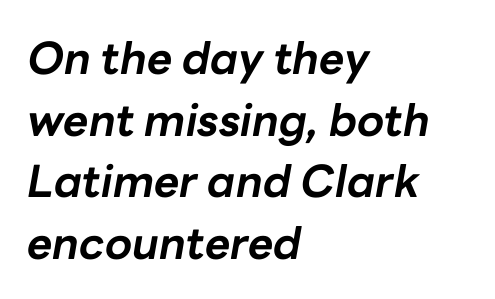
Q: Is the text bold? A: Yes.
Q: Is the text italic (slanted)? A: Yes, it leans right by about 10 degrees.
Q: Is the text underlined? A: No.
Q: How is the paragraph aligned? A: Left-aligned.
Q: Is the spacing between letters normal or unusually wide? A: Normal.
Q: Is the spacing between lines tight, normal or loose? A: Normal.
Q: Width (condensed, normal, or wide)? A: Normal.
Q: Stroke contrast? A: Low.
Q: x-height? A: Medium.
Q: Monospaced? A: No.
